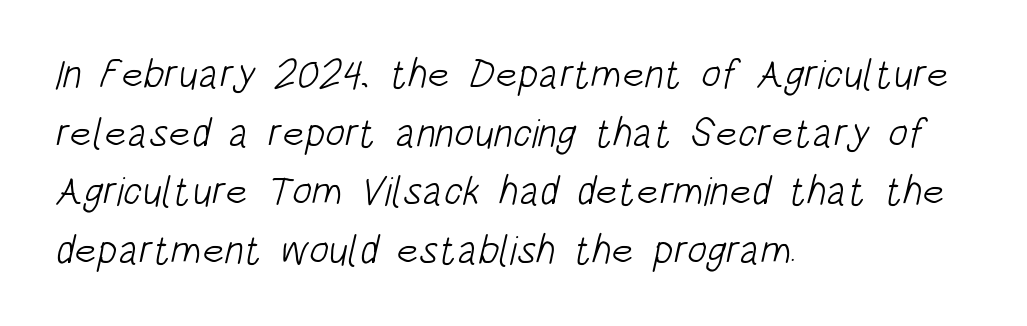
Q: Is the text bold? A: No.
Q: Is the typeface a serif or a sans-serif typeface? A: Sans-serif.
Q: Is the text underlined? A: No.
Q: How is the paragraph aligned? A: Left-aligned.
Q: Is the spacing between letters normal or unusually wide? A: Normal.
Q: Is the spacing between lines tight, normal or loose? A: Normal.
Q: Width (condensed, normal, or wide)? A: Condensed.
Q: Stroke contrast? A: Low.
Q: x-height? A: Large.
Q: Monospaced? A: No.
